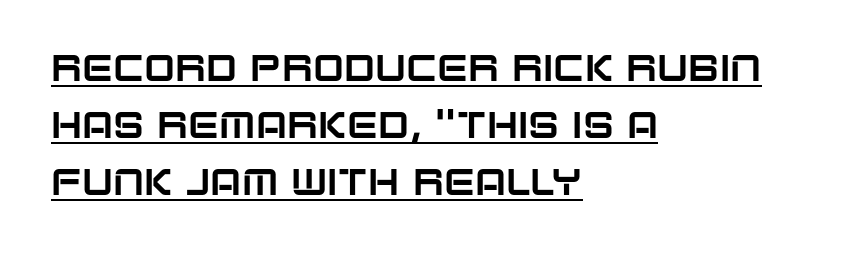
Q: Is the text italic (slanted)? A: No, it is upright.
Q: Is the typeface a serif or a sans-serif typeface? A: Sans-serif.
Q: Is the text underlined? A: Yes.
Q: How is the paragraph aligned? A: Left-aligned.
Q: Is the spacing between letters normal or unusually wide? A: Normal.
Q: Is the spacing between lines tight, normal or loose? A: Normal.
Q: Width (condensed, normal, or wide)? A: Normal.
Q: Stroke contrast? A: Low.
Q: x-height? A: Large.
Q: Monospaced? A: No.
